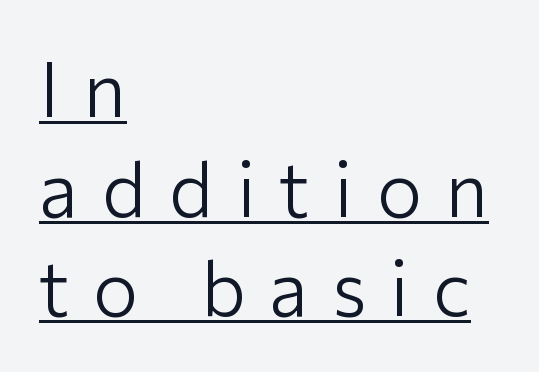
The image shows 76 px light sans-serif type, upright; set left-aligned, normal line spacing (1.31x), unusually wide letter spacing (+0.31 em), underlined; low stroke contrast and a medium x-height.
